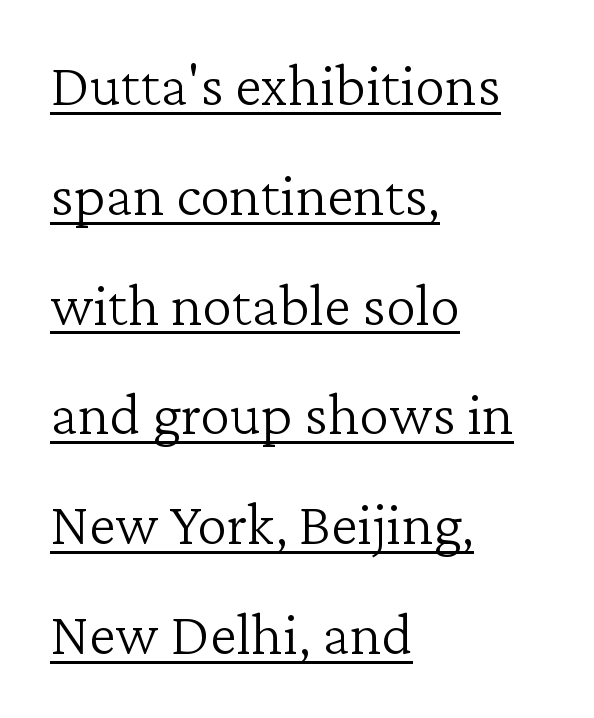
{"serif": "yes", "italic": "no", "bold": "no", "weight": "light", "width": "normal", "stroke_contrast": "low", "x_height": "medium", "monospaced": "no", "underline": "yes", "align": "left", "line_spacing_ratio": 1.8, "letter_spacing": "normal", "letter_spacing_em": 0.0, "glyph_px": 61}
